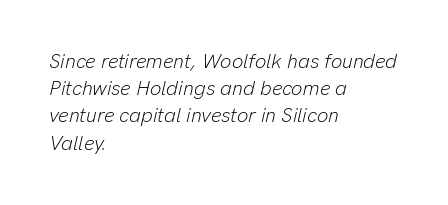
{"italic": "yes", "lean": "right", "slant_degrees": 13, "bold": "no", "underline": "no", "align": "left", "line_spacing": "normal", "line_spacing_ratio": 1.36, "letter_spacing": "normal", "letter_spacing_em": 0.0, "glyph_px": 20}
